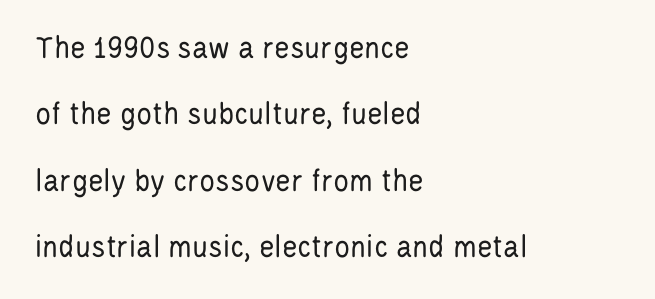
Leading: increased. Every row of glyphs begins at an identical x-position on the left. The letters carry no serifs — their stems end cleanly without finishing strokes. This rendering leaves character spacing at its baseline value. The face looks like a standard text weight, possibly lighter. Posture: upright roman.
